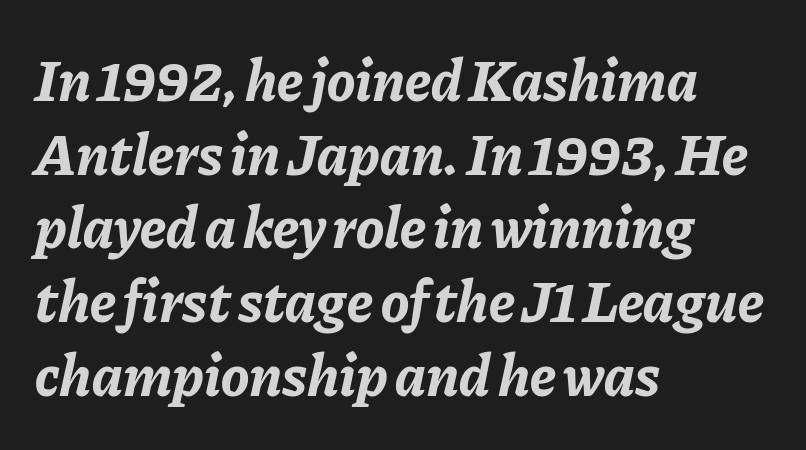
Q: Is the text bold? A: Yes.
Q: Is the text italic (slanted)? A: Yes, it leans right by about 11 degrees.
Q: Is the text underlined? A: No.
Q: How is the paragraph aligned? A: Left-aligned.
Q: Is the spacing between letters normal or unusually wide? A: Normal.
Q: Is the spacing between lines tight, normal or loose? A: Normal.
Q: Width (condensed, normal, or wide)? A: Normal.
Q: Stroke contrast? A: Low.
Q: x-height? A: Medium.
Q: Monospaced? A: No.
